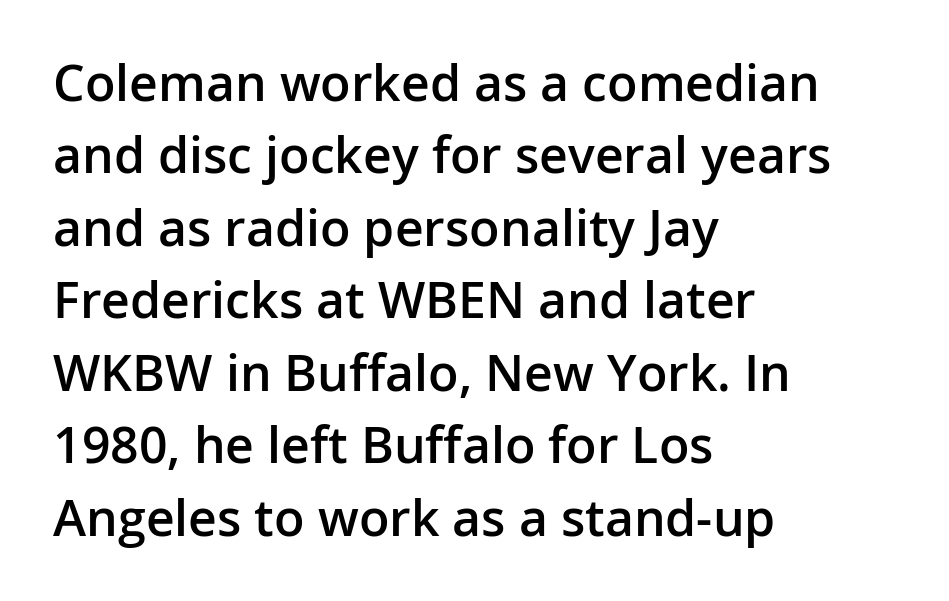
The strokes are fattened partway — semibold, not bold. In terms of posture, this sample is upright. The typesetter chose a ragged-right arrangement here. Are there feet on the stems? There aren't — it's a sans.
